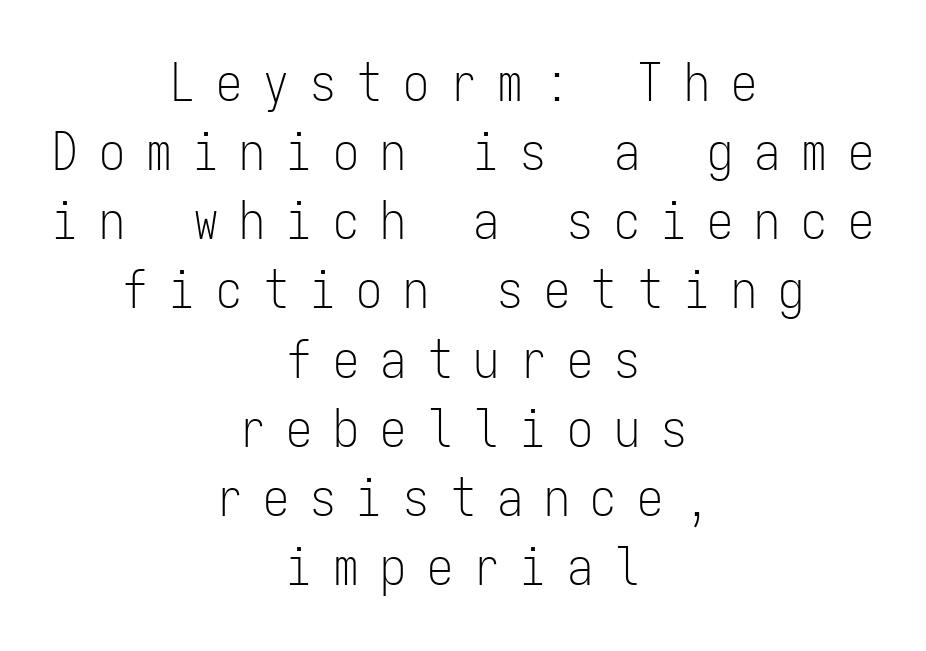
Q: Is the text bold? A: No.
Q: Is the text italic (slanted)? A: No, it is upright.
Q: Is the typeface a serif or a sans-serif typeface? A: Sans-serif.
Q: Is the text underlined? A: No.
Q: How is the paragraph aligned? A: Centered.
Q: Is the spacing between letters normal or unusually wide? A: Unusually wide.
Q: Is the spacing between lines tight, normal or loose? A: Normal.
Q: Width (condensed, normal, or wide)? A: Condensed.
Q: Stroke contrast? A: Low.
Q: x-height? A: Medium.
Q: Monospaced? A: Yes.
